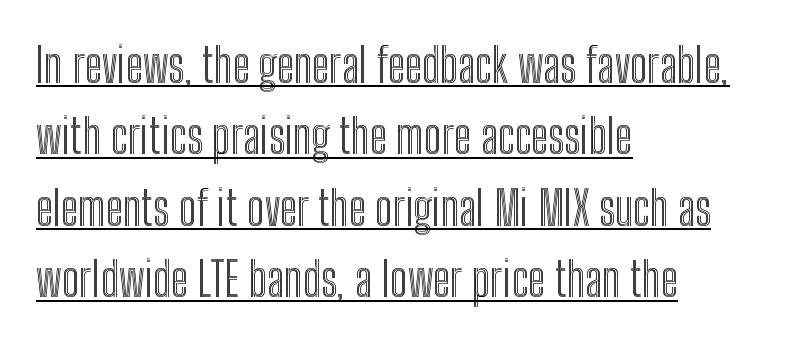
Visually the block forms a straight wall on the left and a jagged coastline on the right. In terms of leading, this rendering sits right in the middle. You can tell it's not italic because the verticals are truly vertical. What decoration does the sample have? An underline. Observe the ordinary spacing: letters are neighbours, not strangers. The rendering uses natural spacing where letterforms have individual widths.
